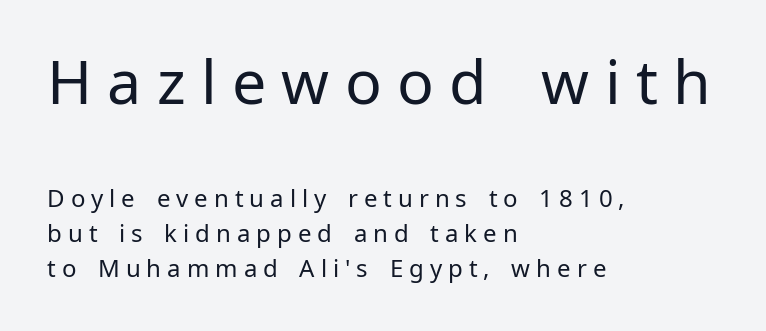
Q: Is the text bold? A: No.
Q: Is the text italic (slanted)? A: No, it is upright.
Q: Is the typeface a serif or a sans-serif typeface? A: Sans-serif.
Q: Is the text underlined? A: No.
Q: How is the paragraph aligned? A: Left-aligned.
Q: Is the spacing between letters normal or unusually wide? A: Unusually wide.
Q: Is the spacing between lines tight, normal or loose? A: Normal.
Q: Which block of text is set in a larger size, the first (top) or the second (bottom)? A: The first (top) one.
Q: Width (condensed, normal, or wide)? A: Normal.
Q: Stroke contrast? A: Low.
Q: x-height? A: Medium.
Q: Monospaced? A: No.
